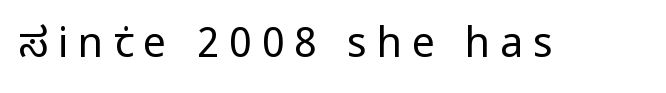
Q: Is the text bold? A: No.
Q: Is the text italic (slanted)? A: No, it is upright.
Q: Is the typeface a serif or a sans-serif typeface? A: Sans-serif.
Q: Is the text underlined? A: No.
Q: Is the spacing between letters normal or unusually wide? A: Unusually wide.
Q: Width (condensed, normal, or wide)? A: Condensed.
Q: Stroke contrast? A: Low.
Q: x-height? A: Large.
Q: Monospaced? A: No.
